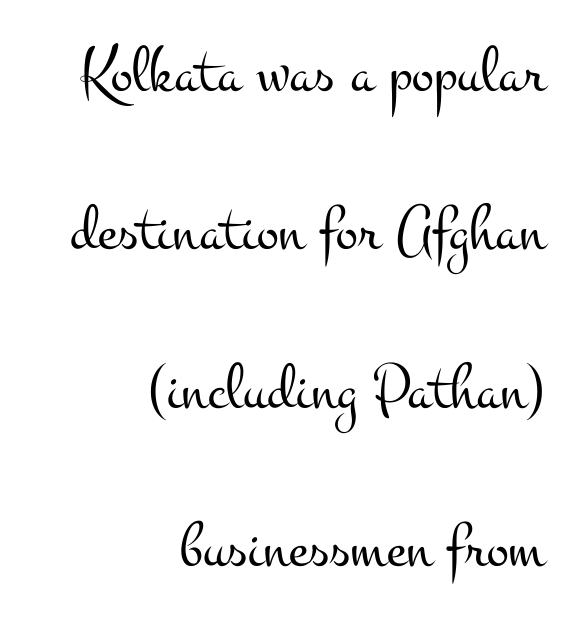
The image shows 66 px light, wide serif type; set right-aligned, loose line spacing (2.4x), normal letter spacing, not underlined; medium stroke contrast and a small x-height.
